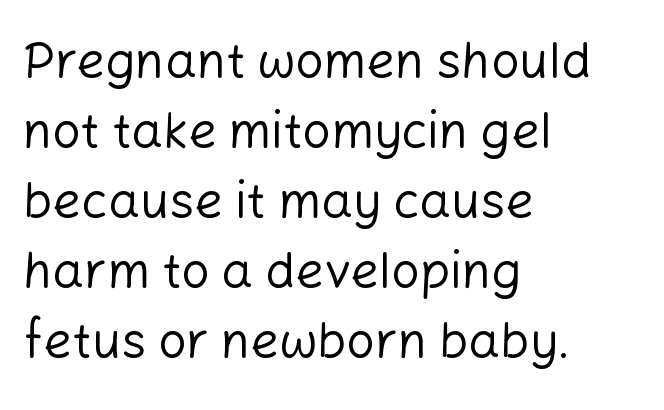
{"serif": "no", "italic": "no", "bold": "no", "weight": "regular", "width": "normal", "stroke_contrast": "low", "x_height": "medium", "monospaced": "no", "underline": "no", "align": "left", "line_spacing": "normal", "line_spacing_ratio": 1.4, "letter_spacing": "normal", "letter_spacing_em": 0.0, "glyph_px": 50}
